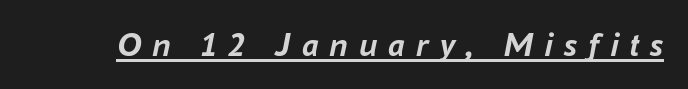
Spacing verdict: proportional, widths tailored to each character. Look at the tracking — it's clearly loosened, letters drifting apart. The rendering applies a slant to the glyphs. Emphasis by weight is at full strength: bold. The typesetter has applied underlining to the passage shown.
